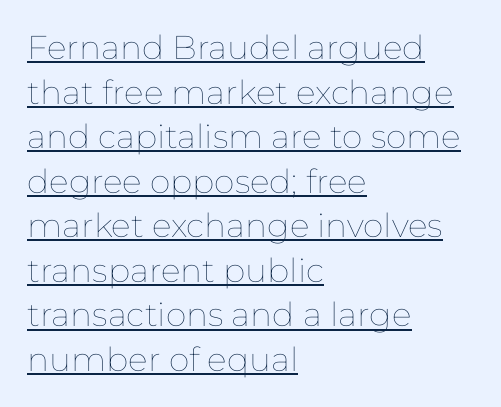
The weight would be labelled regular, book, light, or lighter still. Does extra space separate the letters? No, they use regular spacing. The passage shown stacks its lines at a standard gap. The typography opts for an upright posture over an oblique one.
